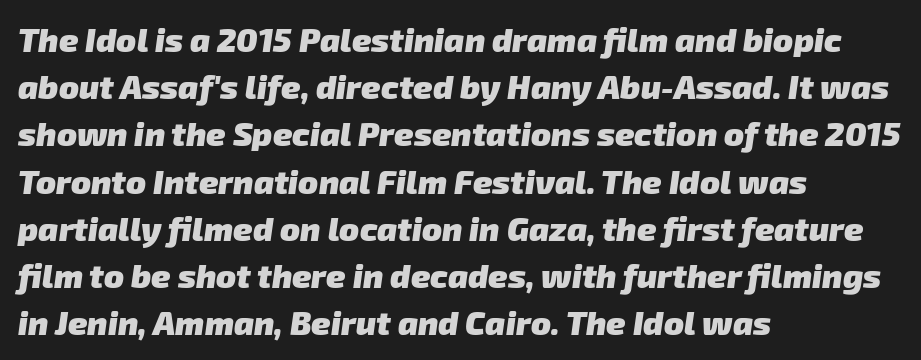
The space between consecutive lines is moderate. Anything drawn beneath the words? Only blank space. Pretty heavy lettering here — definitely bold. Observe the absence of serifs on each vertical stroke in this sample. Think of a printed novel: that variable character pitch is what you see here.
